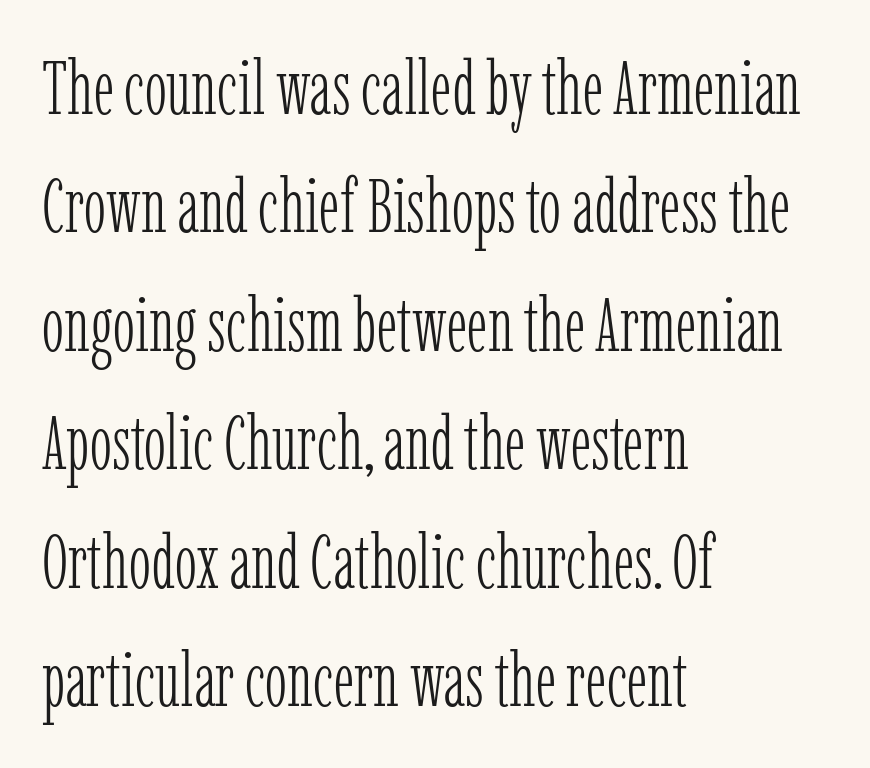
The image shows 75 px light, condensed serif type, upright; set left-aligned, normal line spacing (1.58x), normal letter spacing, not underlined; low stroke contrast and a medium x-height.
